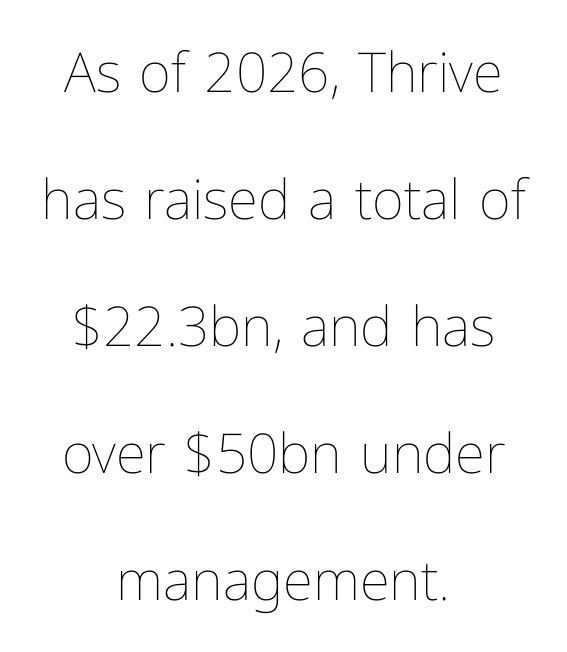
Q: Is the text bold? A: No.
Q: Is the text italic (slanted)? A: No, it is upright.
Q: Is the text underlined? A: No.
Q: How is the paragraph aligned? A: Centered.
Q: Is the spacing between letters normal or unusually wide? A: Normal.
Q: Is the spacing between lines tight, normal or loose? A: Loose.
Q: Width (condensed, normal, or wide)? A: Normal.
Q: Stroke contrast? A: Low.
Q: x-height? A: Medium.
Q: Monospaced? A: No.
